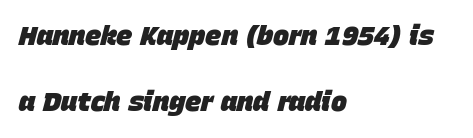
{"italic": "yes", "lean": "right", "slant_degrees": 15, "bold": "yes", "underline": "no", "align": "left", "line_spacing": "loose", "line_spacing_ratio": 2.45, "letter_spacing": "normal", "letter_spacing_em": 0.0, "glyph_px": 27}
